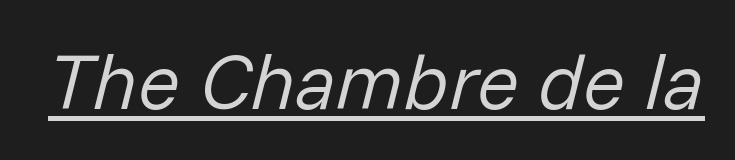
Q: Is the text bold? A: No.
Q: Is the text italic (slanted)? A: Yes, it leans right by about 14 degrees.
Q: Is the text underlined? A: Yes.
Q: Is the spacing between letters normal or unusually wide? A: Normal.
Q: Width (condensed, normal, or wide)? A: Normal.
Q: Stroke contrast? A: Low.
Q: x-height? A: Medium.
Q: Monospaced? A: No.
